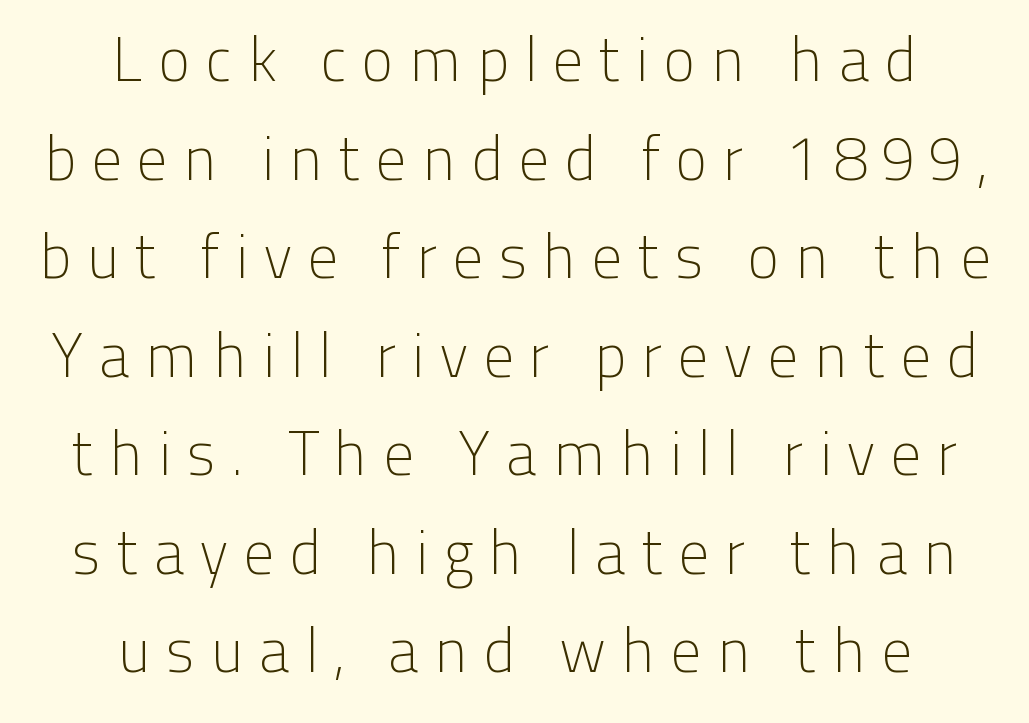
{"serif": "no", "italic": "no", "bold": "no", "weight": "light", "width": "normal", "stroke_contrast": "low", "x_height": "medium", "monospaced": "no", "underline": "no", "align": "center", "line_spacing": "normal", "line_spacing_ratio": 1.59, "letter_spacing": "wide", "letter_spacing_em": 0.23, "glyph_px": 62}
